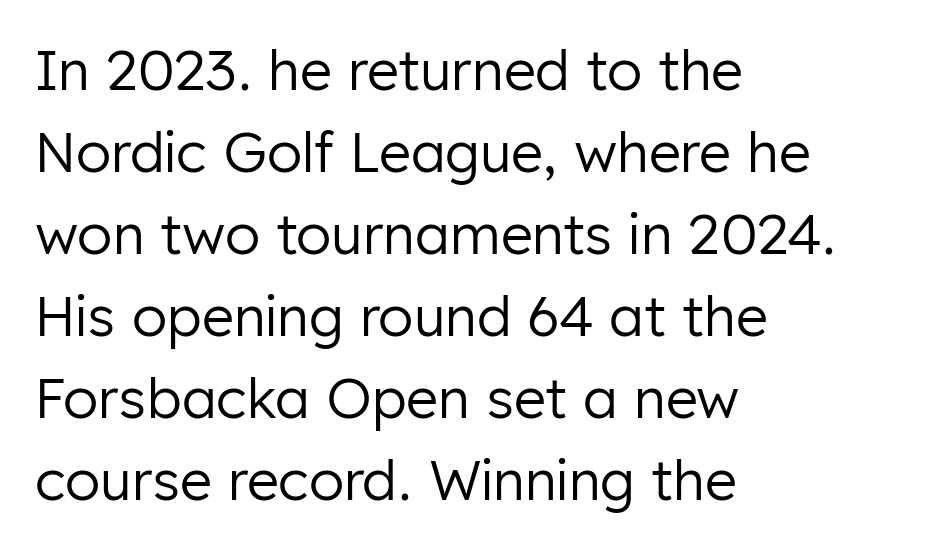
Q: Is the text bold? A: No.
Q: Is the text italic (slanted)? A: No, it is upright.
Q: Is the typeface a serif or a sans-serif typeface? A: Sans-serif.
Q: Is the text underlined? A: No.
Q: How is the paragraph aligned? A: Left-aligned.
Q: Is the spacing between letters normal or unusually wide? A: Normal.
Q: Is the spacing between lines tight, normal or loose? A: Normal.
Q: Width (condensed, normal, or wide)? A: Normal.
Q: Stroke contrast? A: Low.
Q: x-height? A: Medium.
Q: Monospaced? A: No.
